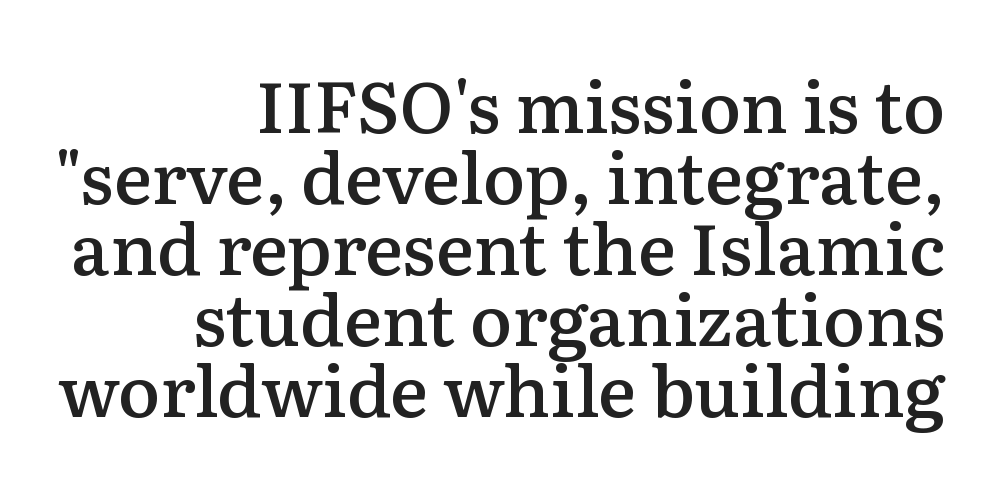
The image shows 71 px semibold serif type, upright; set right-aligned, tight line spacing (1.0x), normal letter spacing, not underlined; medium stroke contrast and a medium x-height.
